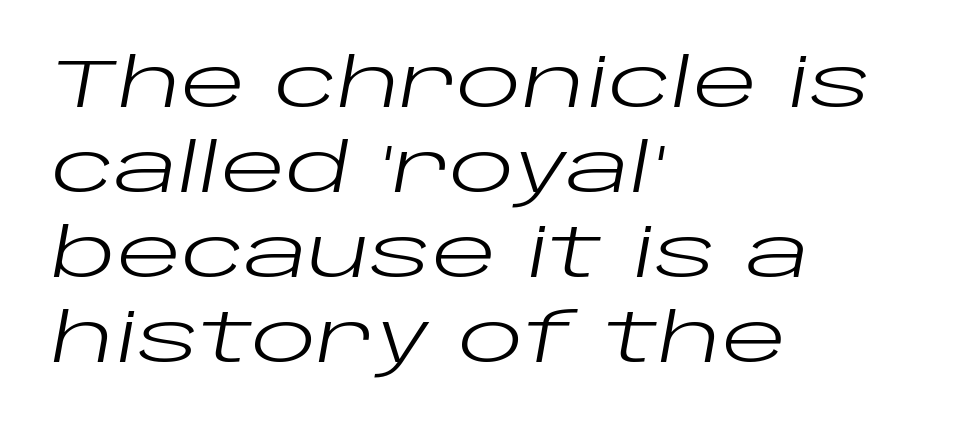
{"italic": "yes", "lean": "right", "slant_degrees": 10, "bold": "no", "weight": "regular", "width": "wide", "stroke_contrast": "low", "x_height": "large", "monospaced": "no", "underline": "no", "align": "left", "line_spacing": "normal", "line_spacing_ratio": 1.25, "letter_spacing": "normal", "letter_spacing_em": 0.0, "glyph_px": 68}
